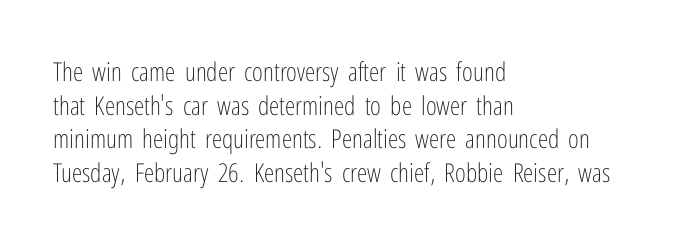
{"italic": "no", "bold": "no", "underline": "no", "align": "left", "line_spacing": "normal", "line_spacing_ratio": 1.29, "letter_spacing": "normal", "letter_spacing_em": 0.0, "glyph_px": 26}
